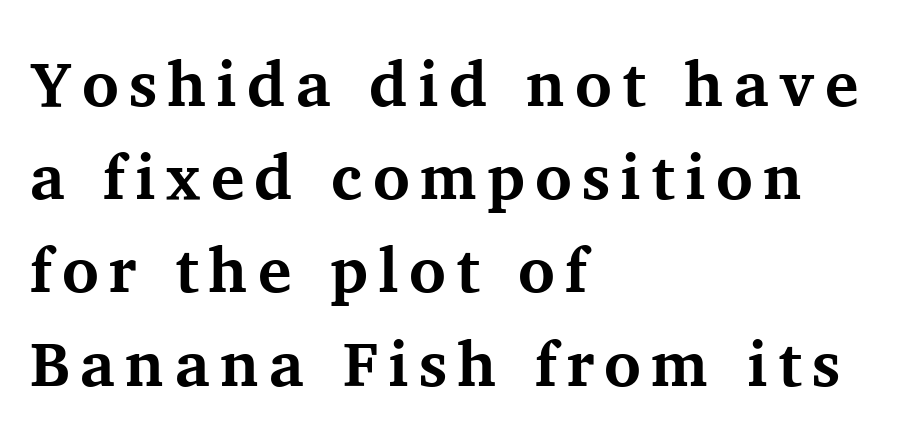
The block of text has a typical density, with ordinary space between rows. Yep, those are serifs on the letters. The text block is weighted toward the left margin, trailing off unevenly rightward. The foot of each line stays bare and open.
